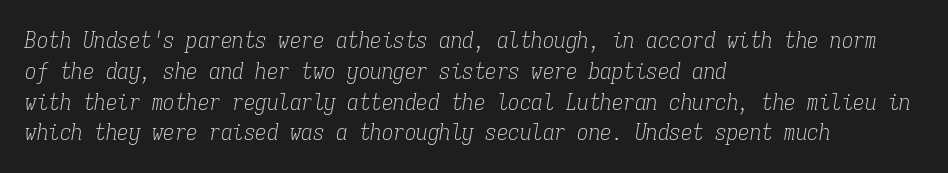
Visually the block forms a straight wall on the left and a jagged coastline on the right. The font's italic variant was chosen for this text. How would I describe the line gaps? Plain and ordinary. Each word holds together tightly as a unit, with standard inter-letter gaps. Think standard paragraph weight, or any step lighter than that. Underlining? Definitely not there.
